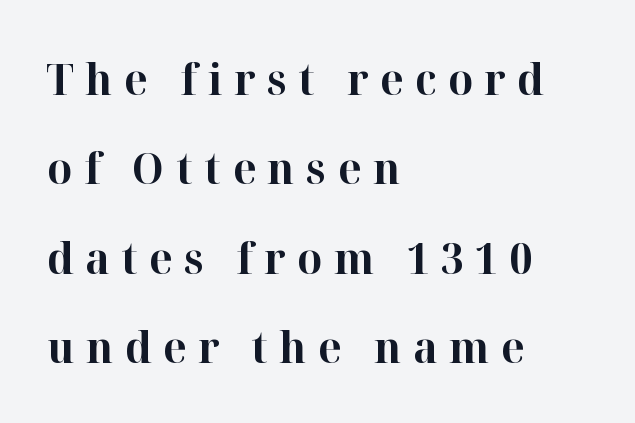
The image shows 44 px bold serif type, upright; set left-aligned, loose line spacing (2.03x), unusually wide letter spacing (+0.26 em), not underlined; high stroke contrast and a medium x-height.
